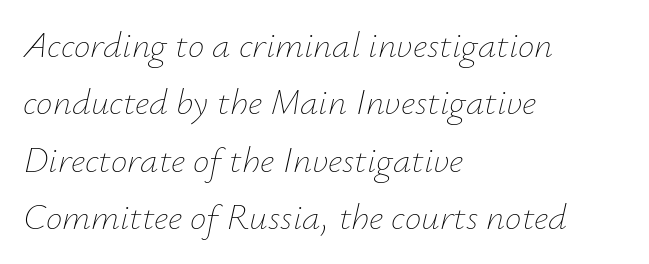
The image shows 37 px thin type, italic (leaning right); set left-aligned, normal line spacing (1.55x), normal letter spacing, not underlined; low stroke contrast and a small x-height.
